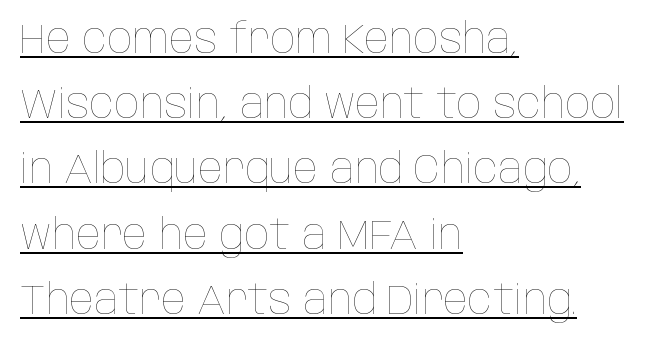
{"italic": "no", "bold": "no", "weight": "thin", "width": "condensed", "stroke_contrast": "low", "x_height": "large", "monospaced": "no", "underline": "yes", "align": "left", "line_spacing": "normal", "line_spacing_ratio": 1.59, "letter_spacing": "normal", "letter_spacing_em": 0.0, "glyph_px": 41}
